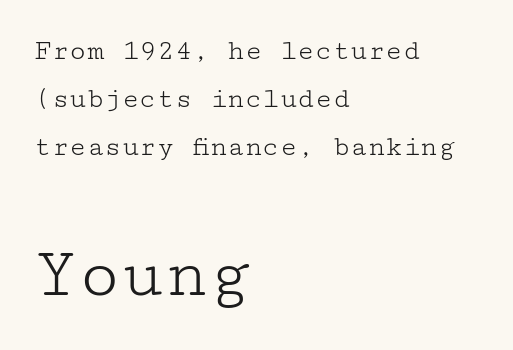
Q: Is the text bold? A: No.
Q: Is the text italic (slanted)? A: No, it is upright.
Q: Is the typeface a serif or a sans-serif typeface? A: Serif.
Q: Is the text underlined? A: No.
Q: How is the paragraph aligned? A: Left-aligned.
Q: Is the spacing between letters normal or unusually wide? A: Normal.
Q: Is the spacing between lines tight, normal or loose? A: Normal.
Q: Which block of text is set in a larger size, the first (top) or the second (bottom)? A: The second (bottom) one.
Q: Width (condensed, normal, or wide)? A: Wide.
Q: Stroke contrast? A: Low.
Q: x-height? A: Medium.
